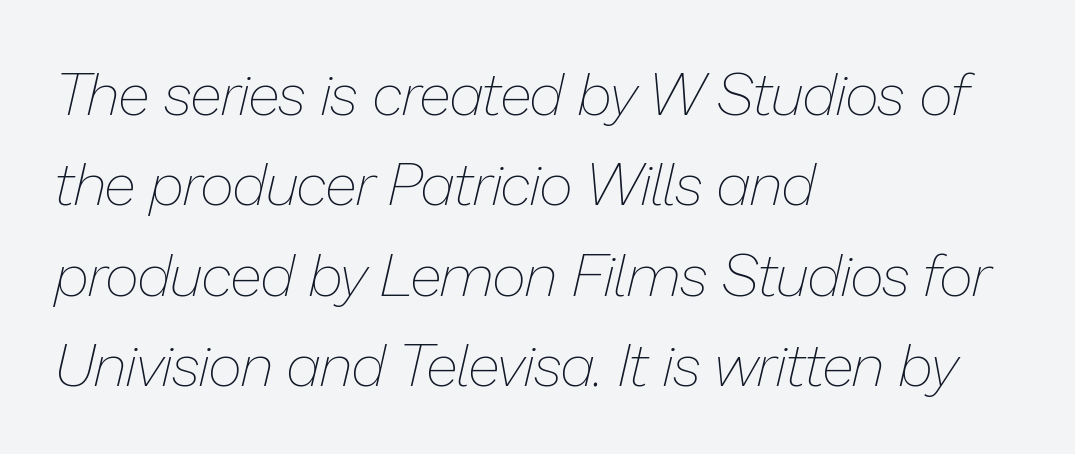
The image shows 59 px thin type, italic (leaning right); set left-aligned, normal line spacing (1.53x), normal letter spacing, not underlined; low stroke contrast and a medium x-height.
